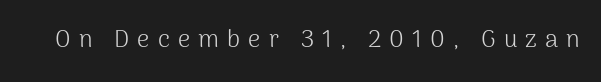
{"italic": "no", "bold": "no", "underline": "no", "letter_spacing": "wide", "letter_spacing_em": 0.34, "glyph_px": 24}
